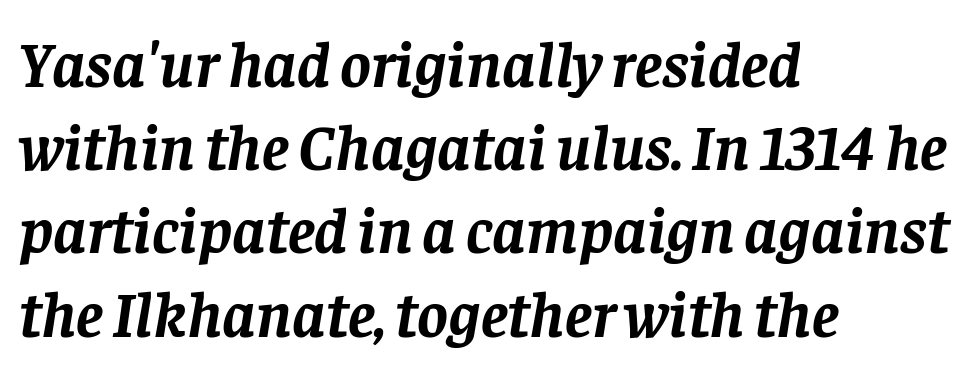
The image shows 65 px semibold serif type, italic (leaning right); set left-aligned, normal line spacing (1.28x), normal letter spacing, not underlined; low stroke contrast and a large x-height.
